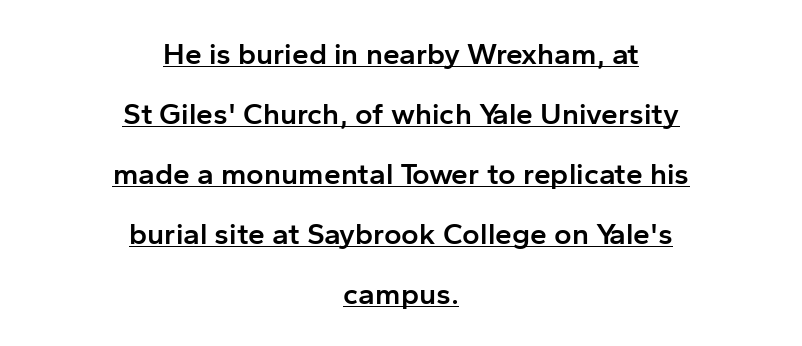
{"serif": "no", "italic": "no", "bold": "semi", "weight": "semibold", "width": "normal", "stroke_contrast": "low", "x_height": "medium", "monospaced": "no", "underline": "yes", "align": "center", "line_spacing": "loose", "line_spacing_ratio": 2.0, "letter_spacing": "normal", "letter_spacing_em": 0.0, "glyph_px": 30}
